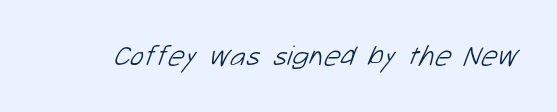
Plain, unruled lines of type. Note the varied advance widths — an 'i' is clearly narrower than an 'm'. The passage shown has conventional tracking throughout. In terms of letterform style, serifs are entirely absent.
